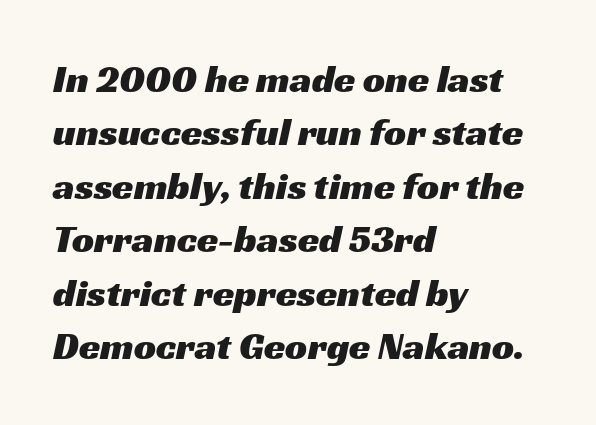
{"serif": "no", "width": "wide", "stroke_contrast": "medium", "x_height": "medium", "monospaced": "no", "underline": "no", "align": "left", "line_spacing": "normal", "line_spacing_ratio": 1.37, "letter_spacing": "normal", "letter_spacing_em": 0.0, "glyph_px": 39}
